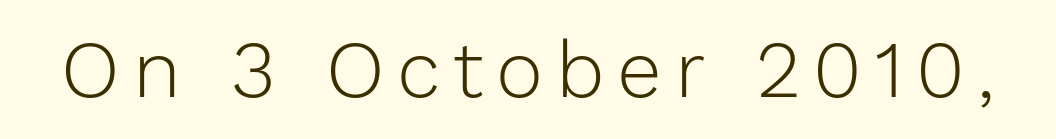
{"serif": "no", "italic": "no", "bold": "no", "weight": "light", "width": "normal", "stroke_contrast": "low", "x_height": "medium", "monospaced": "no", "underline": "no", "glyph_px": 80}
